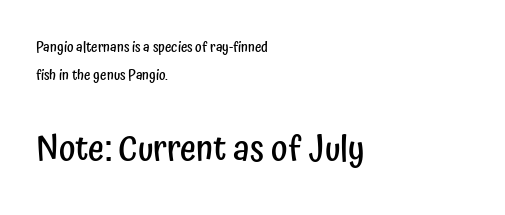
Each letter's strokes conclude bluntly, with no projecting serifs. A great deal of white space separates one row of letters from the next. No italicization has been applied; the sample stays upright. Does the weight exceed regular? Yes, but only to semibold. Anything drawn beneath the words? Only blank space.
